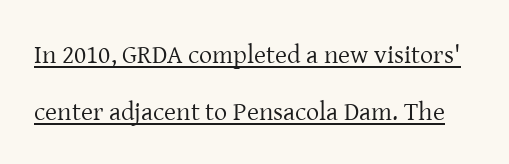
{"italic": "no", "bold": "no", "underline": "yes", "line_spacing": "loose", "line_spacing_ratio": 2.19, "letter_spacing": "normal", "letter_spacing_em": 0.0, "glyph_px": 26}
